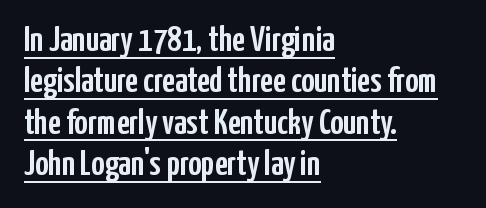
{"serif": "no", "italic": "no", "width": "condensed", "stroke_contrast": "low", "x_height": "medium", "monospaced": "no", "underline": "yes", "align": "left", "line_spacing": "tight", "line_spacing_ratio": 1.15, "letter_spacing": "normal", "letter_spacing_em": 0.0, "glyph_px": 36}
